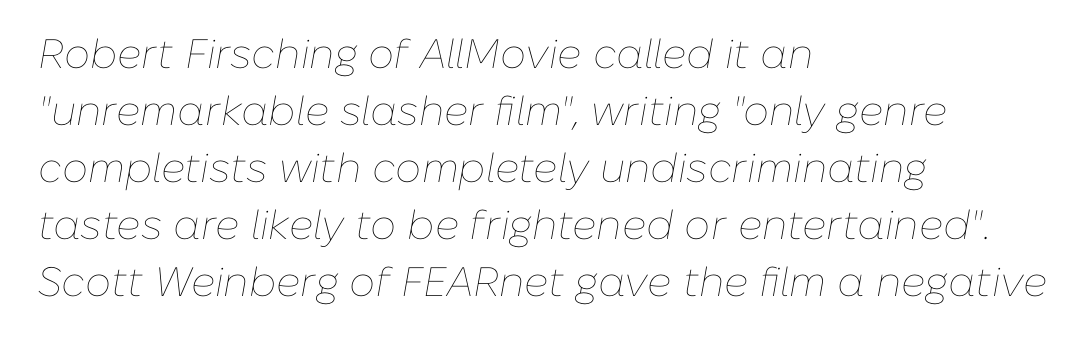
{"italic": "yes", "lean": "right", "slant_degrees": 10, "bold": "no", "weight": "thin", "width": "normal", "stroke_contrast": "low", "x_height": "medium", "monospaced": "no", "underline": "no", "align": "left", "line_spacing": "normal", "line_spacing_ratio": 1.39, "letter_spacing": "normal", "letter_spacing_em": 0.0, "glyph_px": 41}
